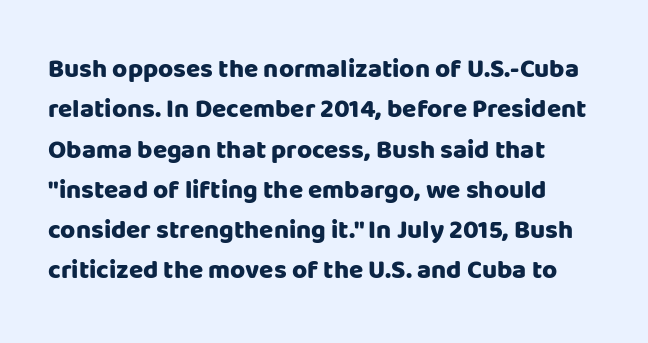
Q: Is the text bold? A: Yes.
Q: Is the text italic (slanted)? A: No, it is upright.
Q: Is the text underlined? A: No.
Q: Is the spacing between letters normal or unusually wide? A: Normal.
Q: Is the spacing between lines tight, normal or loose? A: Normal.
